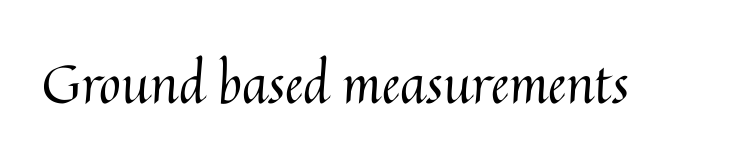
{"bold": "no", "weight": "regular", "width": "normal", "stroke_contrast": "medium", "x_height": "medium", "monospaced": "no", "underline": "no", "letter_spacing": "normal", "letter_spacing_em": 0.0, "glyph_px": 53}
